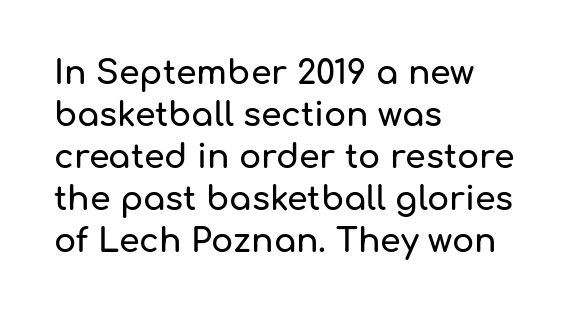
{"serif": "no", "italic": "no", "width": "normal", "stroke_contrast": "low", "x_height": "medium", "monospaced": "no", "underline": "no", "align": "left", "line_spacing": "normal", "line_spacing_ratio": 1.27, "letter_spacing": "normal", "letter_spacing_em": 0.0, "glyph_px": 33}
